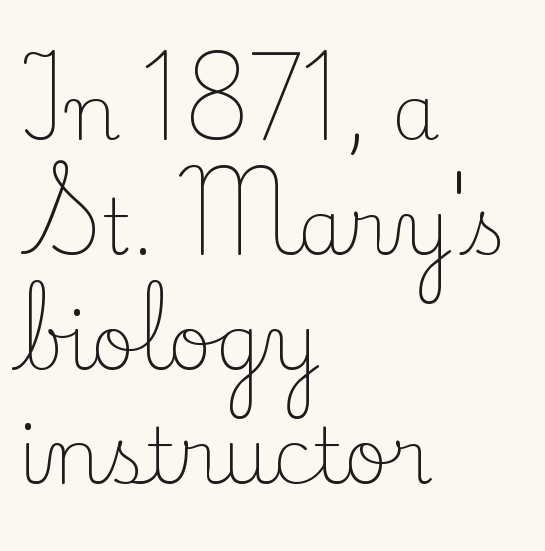
Q: Is the text bold? A: No.
Q: Is the text italic (slanted)? A: No, it is upright.
Q: Is the typeface a serif or a sans-serif typeface? A: Serif.
Q: Is the text underlined? A: No.
Q: How is the paragraph aligned? A: Left-aligned.
Q: Is the spacing between letters normal or unusually wide? A: Normal.
Q: Is the spacing between lines tight, normal or loose? A: Normal.
Q: Width (condensed, normal, or wide)? A: Normal.
Q: Stroke contrast? A: Low.
Q: x-height? A: Small.
Q: Monospaced? A: No.
